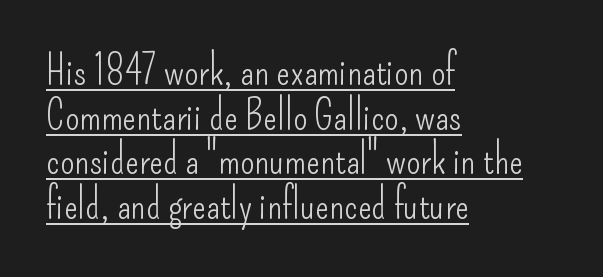
Q: Is the text bold? A: No.
Q: Is the text italic (slanted)? A: No, it is upright.
Q: Is the typeface a serif or a sans-serif typeface? A: Sans-serif.
Q: Is the text underlined? A: Yes.
Q: How is the paragraph aligned? A: Left-aligned.
Q: Is the spacing between letters normal or unusually wide? A: Normal.
Q: Is the spacing between lines tight, normal or loose? A: Tight.
Q: Width (condensed, normal, or wide)? A: Condensed.
Q: Stroke contrast? A: Low.
Q: x-height? A: Small.
Q: Monospaced? A: No.
